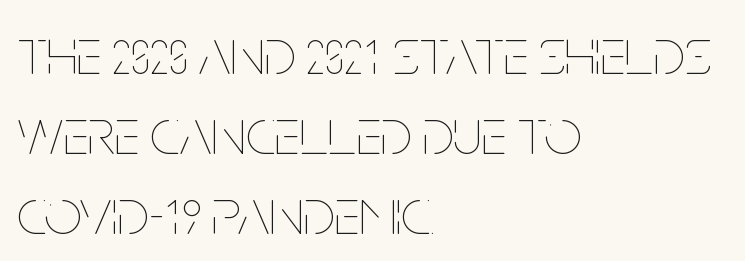
The baseline area is clear. No extra tracking has been applied to these lines. The typeface has the unassuming heft of standard copy or less. Varying glyph widths throughout — classic text-font behaviour. In terms of posture, this sample is upright. Reading down the block, your eye returns to a fixed left position each line.
